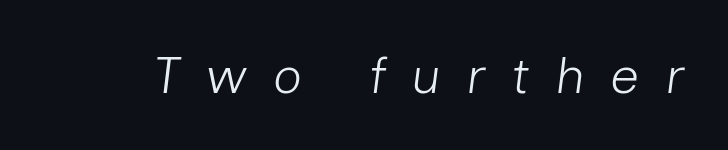
{"italic": "yes", "lean": "right", "slant_degrees": 7, "bold": "no", "weight": "light", "width": "normal", "stroke_contrast": "low", "x_height": "medium", "monospaced": "no", "underline": "no", "letter_spacing": "wide", "letter_spacing_em": 0.5, "glyph_px": 51}
